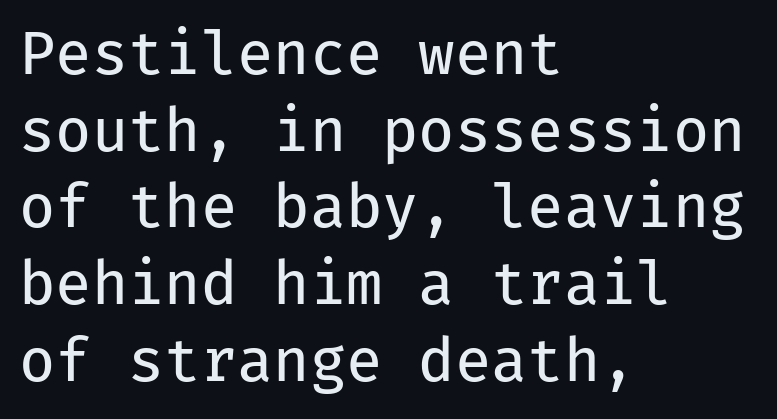
{"serif": "no", "italic": "no", "bold": "no", "weight": "regular", "width": "normal", "stroke_contrast": "low", "x_height": "medium", "monospaced": "yes", "underline": "no", "align": "left", "line_spacing": "normal", "line_spacing_ratio": 1.3, "letter_spacing": "normal", "letter_spacing_em": 0.0, "glyph_px": 59}
